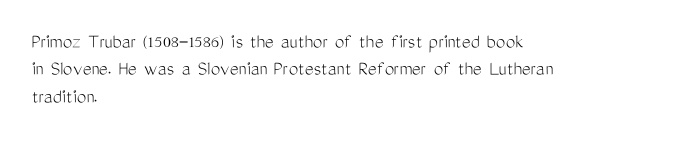
{"italic": "no", "bold": "no", "underline": "no", "align": "left", "line_spacing": "normal", "line_spacing_ratio": 1.3, "letter_spacing": "normal", "letter_spacing_em": 0.0, "glyph_px": 21}
